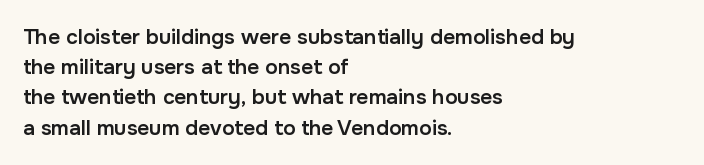
Q: Is the text bold? A: Semi-bold.
Q: Is the text italic (slanted)? A: No, it is upright.
Q: Is the text underlined? A: No.
Q: How is the paragraph aligned? A: Left-aligned.
Q: Is the spacing between letters normal or unusually wide? A: Normal.
Q: Is the spacing between lines tight, normal or loose? A: Normal.
